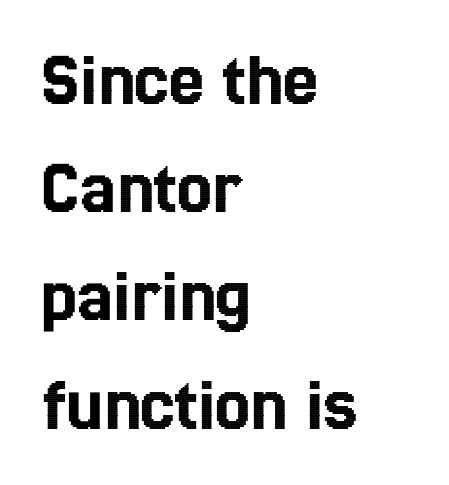
Ordinary non-slanted type is in use. Tracking here is standard; glyphs follow each other at the usual distance. This sample has the flowing, uneven cadence of proportional lettering. The paragraph shown leans on its left margin.
